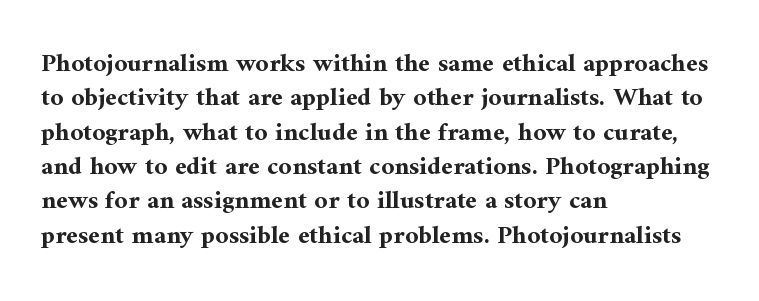
The image shows 26 px bold type, upright; set left-aligned, normal line spacing (1.32x), normal letter spacing, not underlined.
